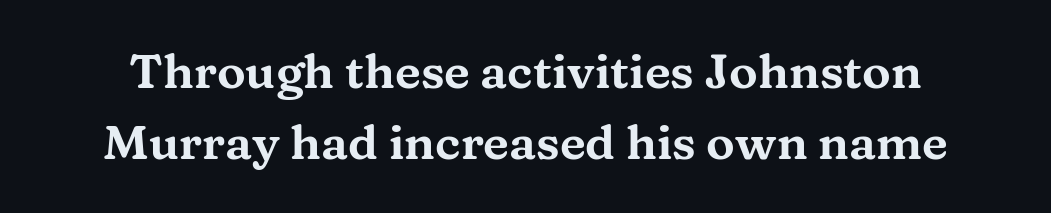
The image shows 48 px wide serif type, upright; set normal line spacing (1.47x), normal letter spacing, not underlined; medium stroke contrast and a medium x-height.
